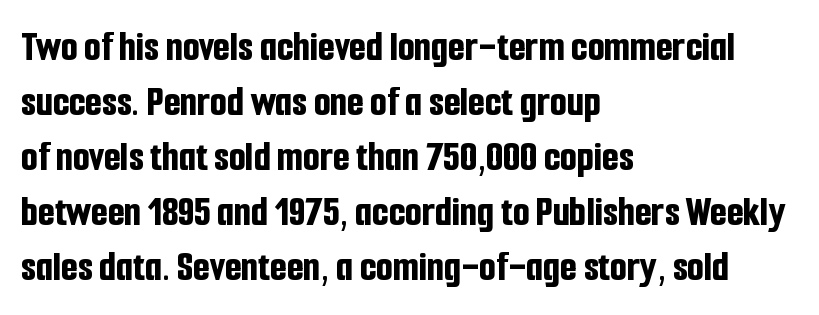
Q: Is the text bold? A: Yes.
Q: Is the text italic (slanted)? A: No, it is upright.
Q: Is the typeface a serif or a sans-serif typeface? A: Sans-serif.
Q: Is the text underlined? A: No.
Q: How is the paragraph aligned? A: Left-aligned.
Q: Is the spacing between letters normal or unusually wide? A: Normal.
Q: Is the spacing between lines tight, normal or loose? A: Normal.
Q: Width (condensed, normal, or wide)? A: Condensed.
Q: Stroke contrast? A: Low.
Q: x-height? A: Medium.
Q: Monospaced? A: No.
